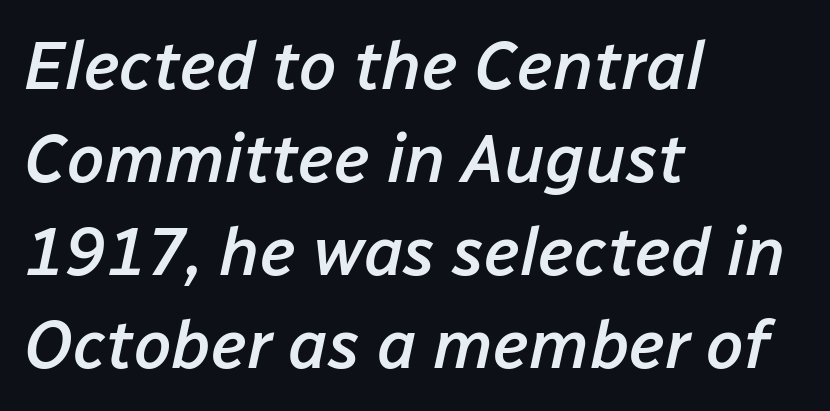
The image shows 68 px semibold type, italic (leaning right); set left-aligned, normal line spacing (1.37x), normal letter spacing, not underlined; low stroke contrast and a medium x-height.
